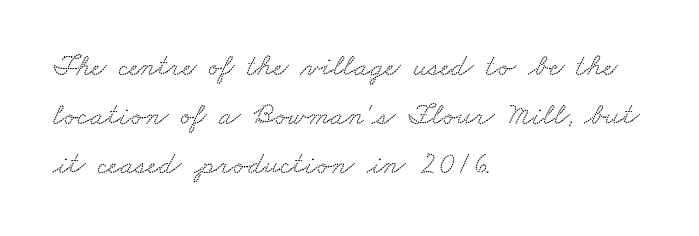
The face used here is proportionally spaced, like ordinary book or web type. Typeset ragged right — the left edge is the straight one. Tracking here is standard; glyphs follow each other at the usual distance. This is serif lettering, the kind often seen in printed books.
